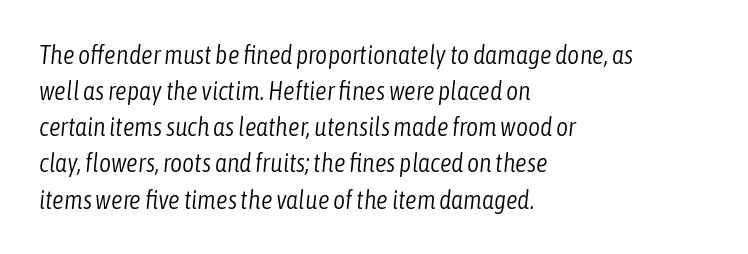
The image shows 26 px text type, italic (leaning right); set left-aligned, normal line spacing (1.39x), normal letter spacing, not underlined.
